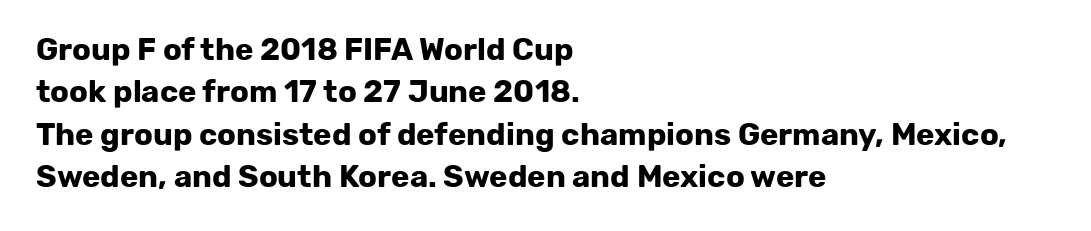
The image shows 31 px bold sans-serif type, upright; set left-aligned, normal line spacing (1.37x), normal letter spacing, not underlined; low stroke contrast and a medium x-height.
